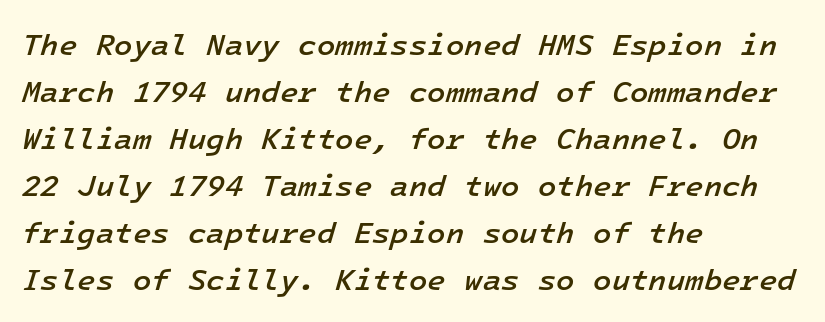
{"italic": "yes", "lean": "right", "slant_degrees": 16, "bold": "semi", "weight": "semibold", "width": "normal", "stroke_contrast": "low", "x_height": "medium", "monospaced": "yes", "underline": "no", "align": "left", "line_spacing": "normal", "line_spacing_ratio": 1.57, "letter_spacing": "normal", "letter_spacing_em": 0.0, "glyph_px": 30}
